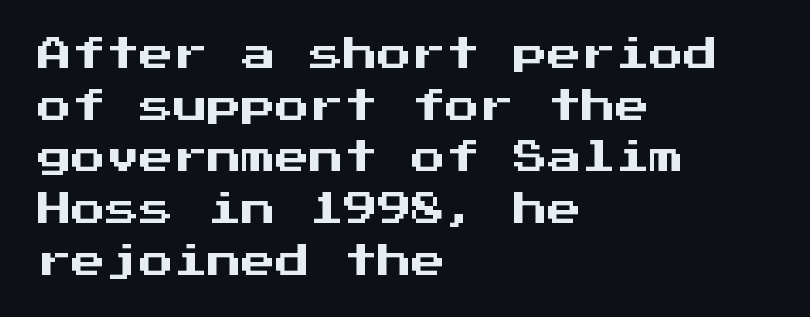
{"serif": "no", "italic": "no", "width": "normal", "stroke_contrast": "medium", "x_height": "medium", "monospaced": "yes", "underline": "no", "align": "left", "line_spacing": "normal", "line_spacing_ratio": 1.52, "letter_spacing": "normal", "letter_spacing_em": 0.0, "glyph_px": 34}
